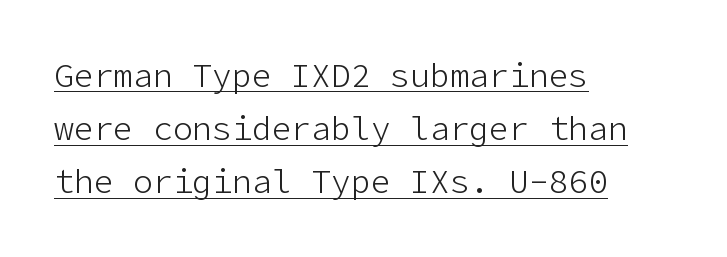
Q: Is the text bold? A: No.
Q: Is the text italic (slanted)? A: No, it is upright.
Q: Is the typeface a serif or a sans-serif typeface? A: Sans-serif.
Q: Is the text underlined? A: Yes.
Q: How is the paragraph aligned? A: Left-aligned.
Q: Is the spacing between letters normal or unusually wide? A: Normal.
Q: Is the spacing between lines tight, normal or loose? A: Normal.
Q: Width (condensed, normal, or wide)? A: Normal.
Q: Stroke contrast? A: Low.
Q: x-height? A: Medium.
